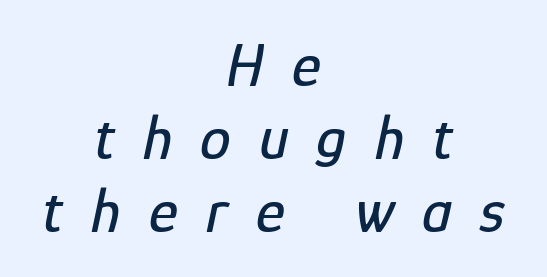
{"italic": "yes", "lean": "right", "slant_degrees": 12, "width": "condensed", "stroke_contrast": "low", "x_height": "medium", "monospaced": "no", "underline": "no", "align": "center", "line_spacing_ratio": 1.18, "letter_spacing": "wide", "letter_spacing_em": 0.45, "glyph_px": 62}
